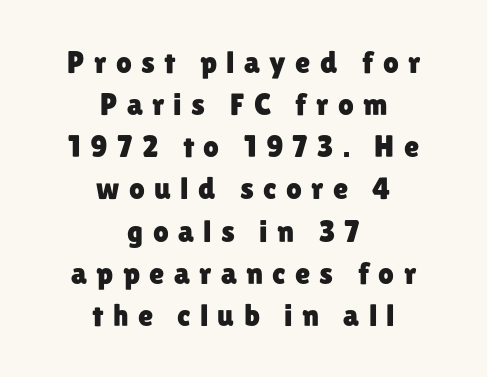
A sans-serif font was chosen for this passage. The font's upright variant was chosen for this text. Lines of text with bare space underneath. These lines sit exactly where default settings would place them.
